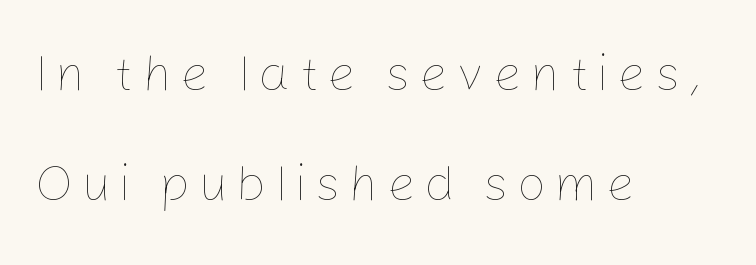
The lines in this sample share a left origin and differ only in where they stop. Honestly, there is no underline to notice here at all. Is this a fixed-width face? No — the glyphs have proportional, varying widths. These lines stand farther apart than default settings would place them. Style check: upright.
